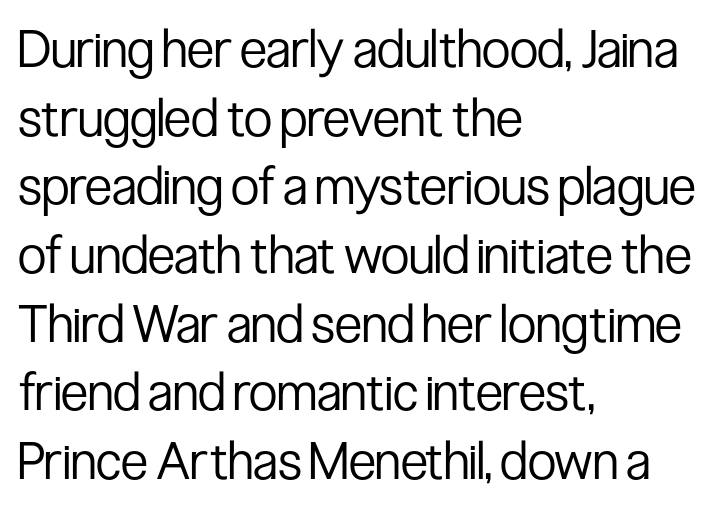
The image shows 52 px regular-weight, condensed sans-serif type, upright; set left-aligned, normal line spacing (1.32x), normal letter spacing, not underlined; low stroke contrast and a medium x-height.
